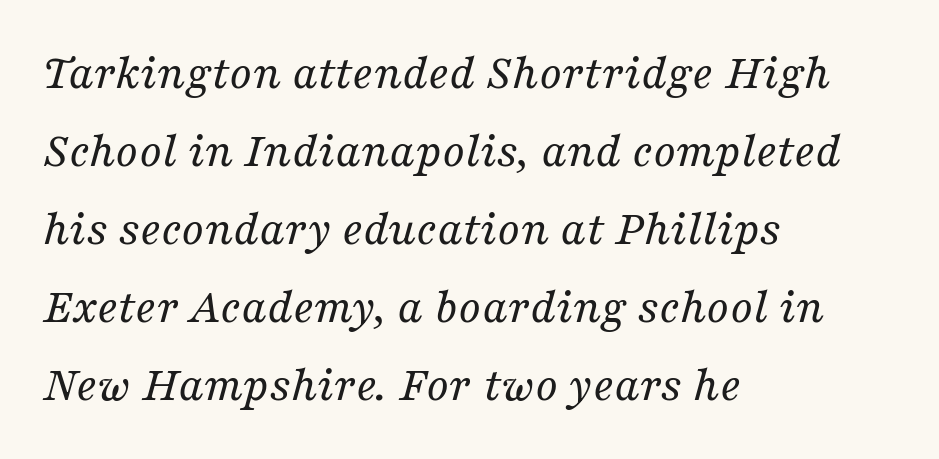
Notice how the passage keeps a crisp vertical edge on the left only. There's an unmistakable incline to the writing here. What's the leading like? Ordinary, nothing unusual. The designer went with a serif here, giving each stem small feet. Proportional: the letters do not fall into vertical columns. This rendering features lettering with no underline.
